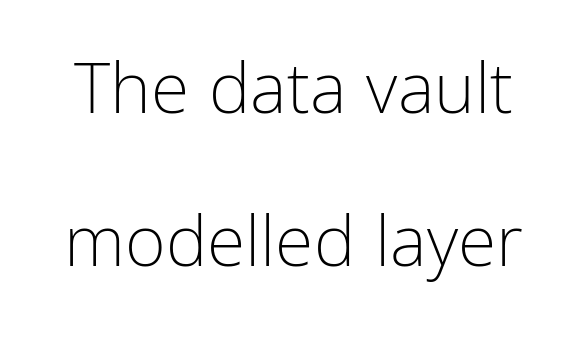
What kind of face is this? One without serifs — a sans. Plain, unruled lines of type. These lines stand farther apart than default settings would place them. Nothing heavy about these letters — not bold at all. Spacing between characters is what you'd get straight out of the box. Does the lettering tilt? It doesn't — this is upright.
